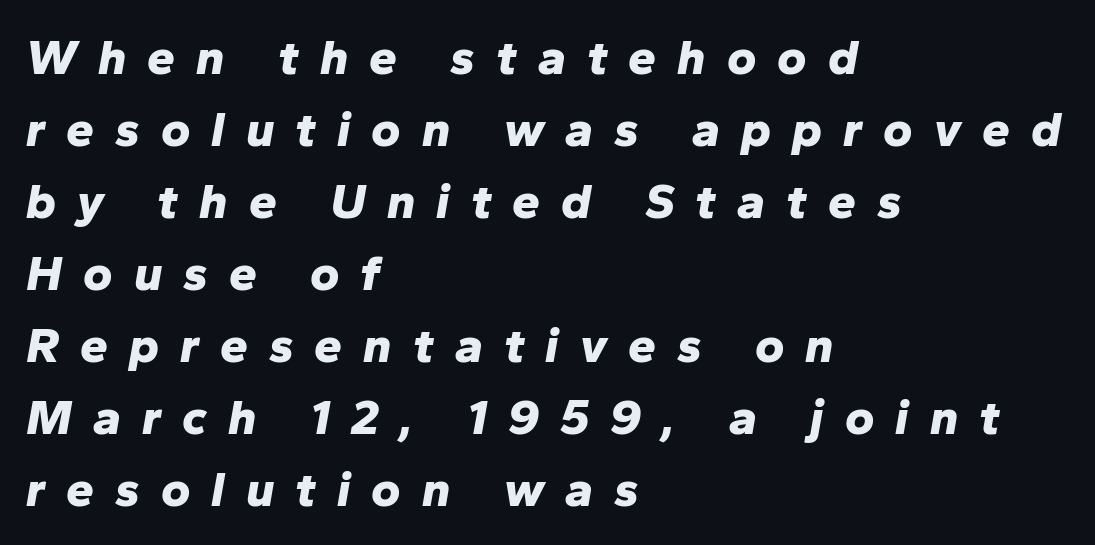
Q: Is the text bold? A: Yes.
Q: Is the text italic (slanted)? A: Yes, it leans right by about 10 degrees.
Q: Is the text underlined? A: No.
Q: How is the paragraph aligned? A: Left-aligned.
Q: Is the spacing between letters normal or unusually wide? A: Unusually wide.
Q: Is the spacing between lines tight, normal or loose? A: Normal.
Q: Width (condensed, normal, or wide)? A: Normal.
Q: Stroke contrast? A: Low.
Q: x-height? A: Medium.
Q: Monospaced? A: No.
